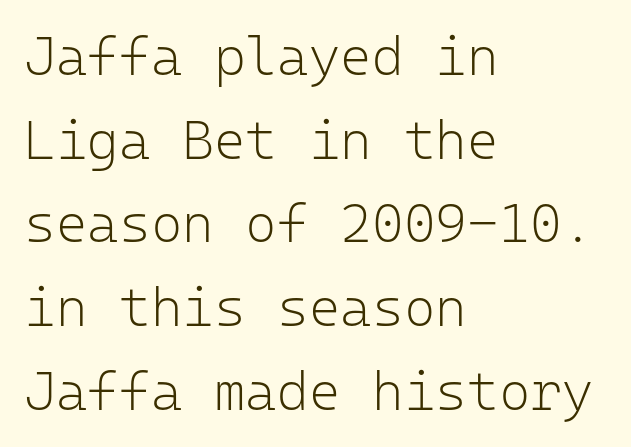
{"serif": "no", "italic": "no", "bold": "no", "weight": "light", "width": "normal", "stroke_contrast": "low", "x_height": "medium", "monospaced": "yes", "underline": "no", "align": "left", "line_spacing": "normal", "line_spacing_ratio": 1.55, "letter_spacing": "normal", "letter_spacing_em": 0.0, "glyph_px": 54}
